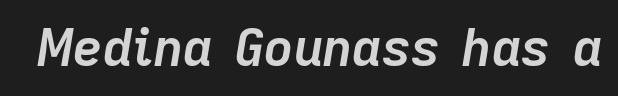
The image shows 51 px semibold type, italic (leaning right); set normal letter spacing, not underlined; low stroke contrast and a medium x-height.
